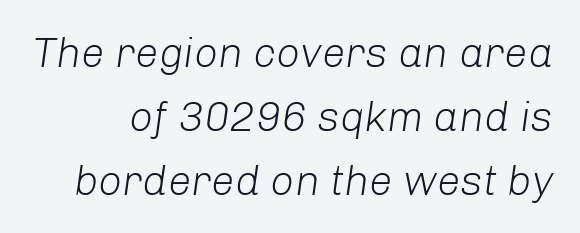
{"italic": "yes", "lean": "right", "slant_degrees": 8, "bold": "no", "weight": "light", "width": "normal", "stroke_contrast": "low", "x_height": "medium", "monospaced": "no", "underline": "no", "line_spacing": "normal", "line_spacing_ratio": 1.52, "letter_spacing": "normal", "letter_spacing_em": 0.0, "glyph_px": 42}
